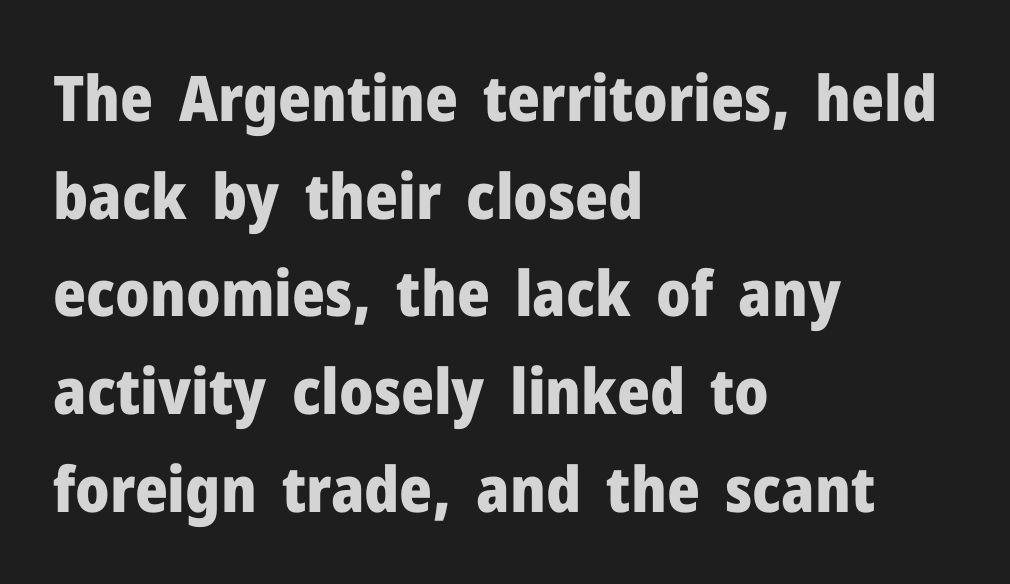
{"serif": "no", "italic": "no", "bold": "yes", "weight": "heavy", "width": "normal", "stroke_contrast": "low", "x_height": "medium", "monospaced": "no", "underline": "no", "align": "left", "line_spacing": "normal", "line_spacing_ratio": 1.55, "letter_spacing": "normal", "letter_spacing_em": 0.0, "glyph_px": 63}
